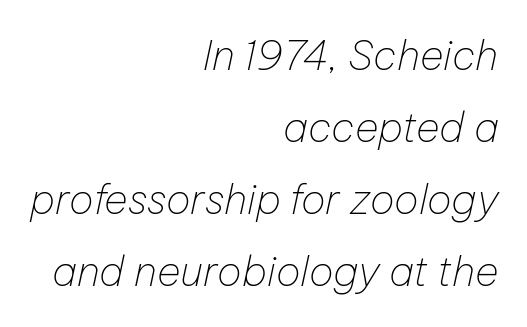
Q: Is the text bold? A: No.
Q: Is the text italic (slanted)? A: Yes, it leans right by about 12 degrees.
Q: Is the text underlined? A: No.
Q: How is the paragraph aligned? A: Right-aligned.
Q: Is the spacing between letters normal or unusually wide? A: Normal.
Q: Width (condensed, normal, or wide)? A: Normal.
Q: Stroke contrast? A: Low.
Q: x-height? A: Medium.
Q: Monospaced? A: No.
